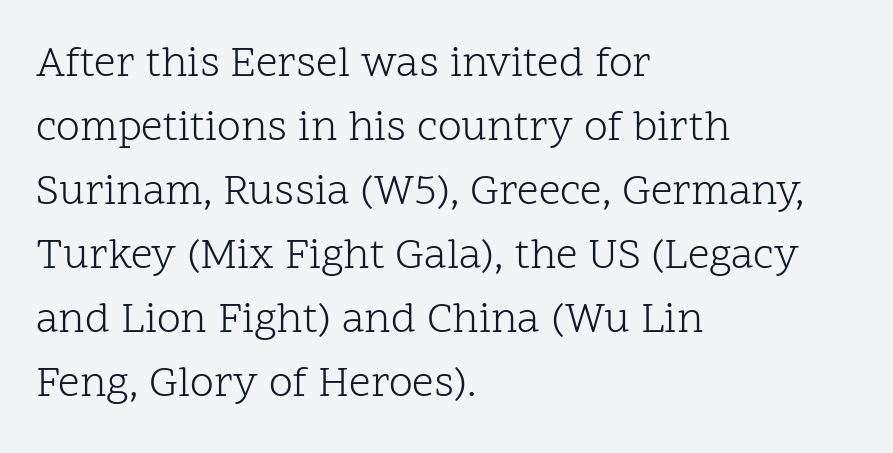
{"serif": "yes", "italic": "no", "bold": "no", "weight": "light", "width": "normal", "stroke_contrast": "low", "x_height": "medium", "monospaced": "no", "underline": "no", "align": "left", "line_spacing": "normal", "line_spacing_ratio": 1.49, "letter_spacing": "normal", "letter_spacing_em": 0.0, "glyph_px": 43}
